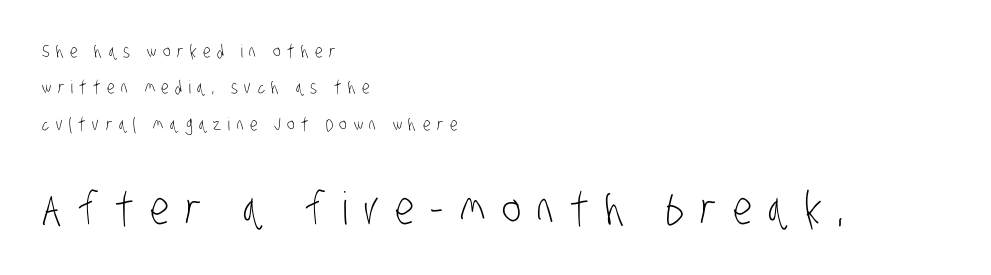
The paragraph shown leans on its left margin. The glyphs in this specimen are sans serif. Honestly, there is no underline to notice here at all. Is the lower block the larger one? Yes — the lower block carries the bigger type. Inter-character spacing is expanded well beyond the font's built-in metrics. This sample trades compactness for vertical openness between lines.
